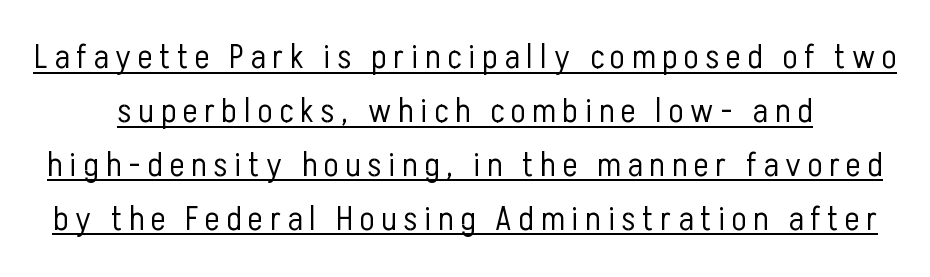
The image shows 35 px light, condensed sans-serif type, upright; set normal line spacing (1.54x), underlined; low stroke contrast and a medium x-height.
